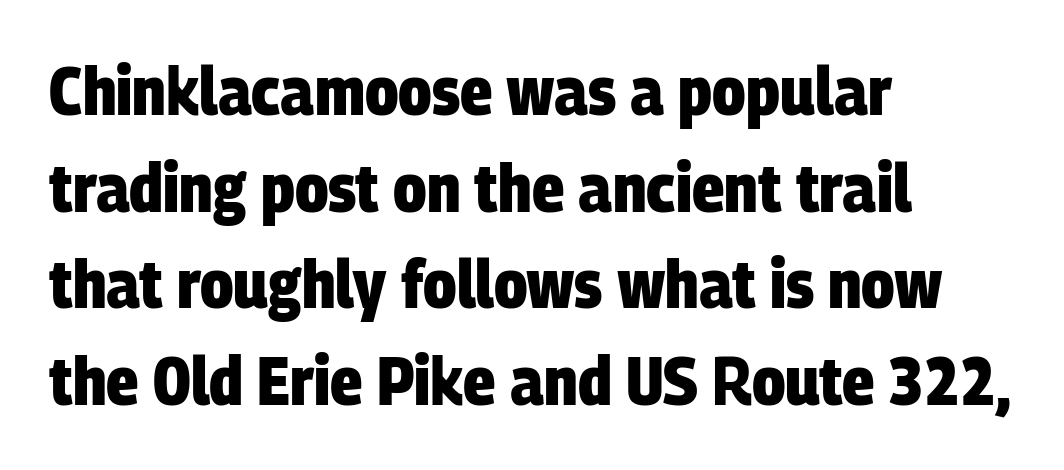
Q: Is the text bold? A: Yes.
Q: Is the typeface a serif or a sans-serif typeface? A: Sans-serif.
Q: Is the text underlined? A: No.
Q: How is the paragraph aligned? A: Left-aligned.
Q: Is the spacing between letters normal or unusually wide? A: Normal.
Q: Is the spacing between lines tight, normal or loose? A: Normal.
Q: Width (condensed, normal, or wide)? A: Condensed.
Q: Stroke contrast? A: Low.
Q: x-height? A: Large.
Q: Monospaced? A: No.
